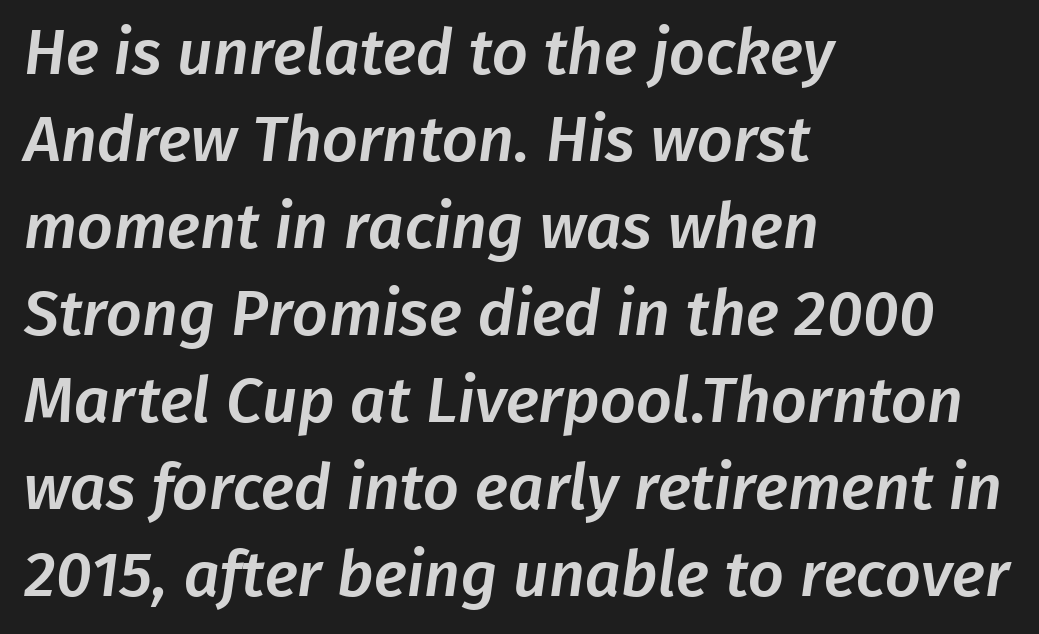
The image shows 63 px sans-serif type; set left-aligned, normal line spacing (1.38x), normal letter spacing, not underlined; low stroke contrast and a medium x-height.
